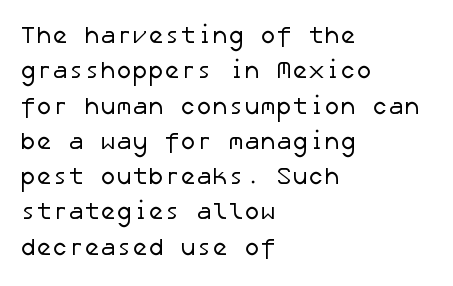
Q: Is the text bold? A: No.
Q: Is the text underlined? A: No.
Q: How is the paragraph aligned? A: Left-aligned.
Q: Is the spacing between letters normal or unusually wide? A: Normal.
Q: Is the spacing between lines tight, normal or loose? A: Normal.
